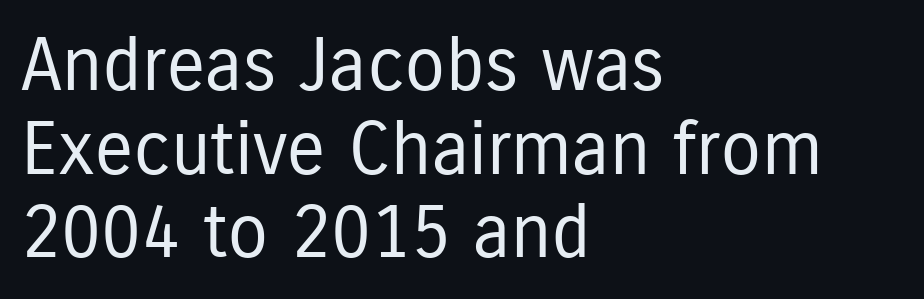
The image shows 74 px regular-weight, condensed sans-serif type, upright; set left-aligned, tight line spacing (1.13x), normal letter spacing, not underlined; low stroke contrast and a medium x-height.
